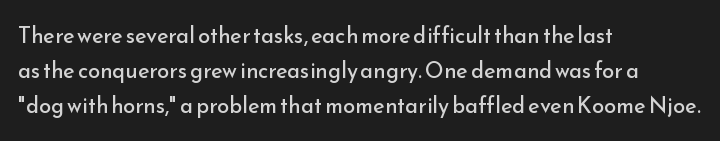
{"italic": "no", "bold": "no", "underline": "no", "align": "left", "line_spacing": "normal", "line_spacing_ratio": 1.6, "letter_spacing": "normal", "letter_spacing_em": 0.0, "glyph_px": 22}
